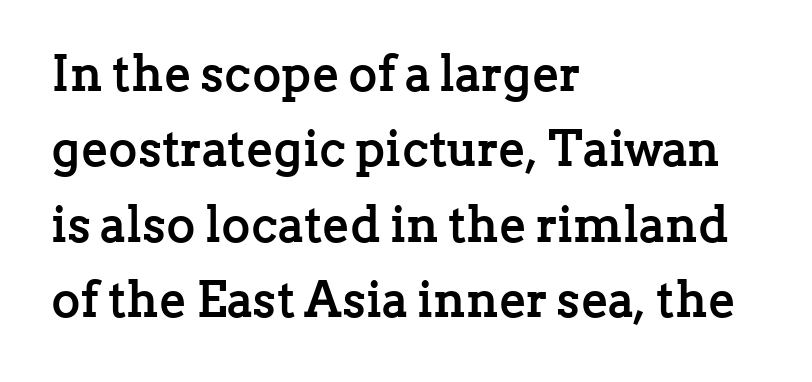
The image shows 50 px semibold serif type, upright; set left-aligned, normal line spacing (1.51x), normal letter spacing, not underlined; low stroke contrast and a medium x-height.
